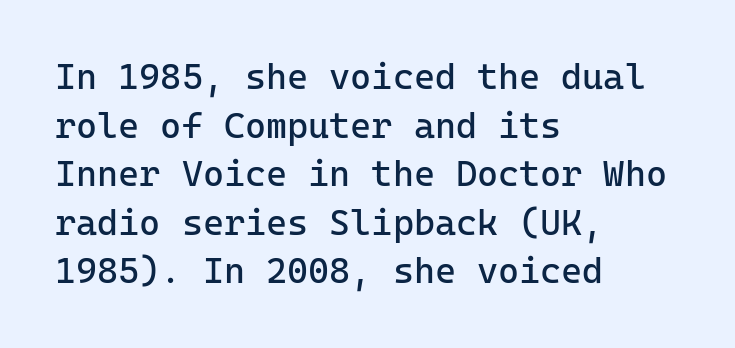
The image shows 36 px regular-weight sans-serif type, upright, monospaced; set left-aligned, normal line spacing (1.35x), normal letter spacing, not underlined; low stroke contrast and a medium x-height.
